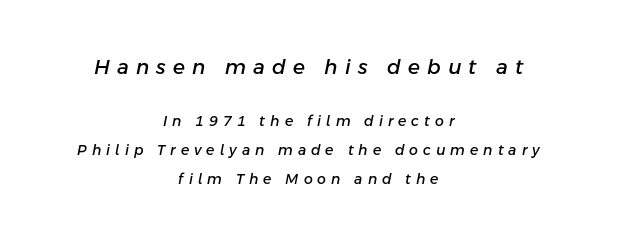
{"italic": "yes", "lean": "right", "slant_degrees": 11, "underline": "no", "align": "center", "line_spacing": "loose", "line_spacing_ratio": 2.09, "letter_spacing": "wide", "letter_spacing_em": 0.36, "larger_block": "first", "size_ratio": 1.43, "glyph_px": 20}
